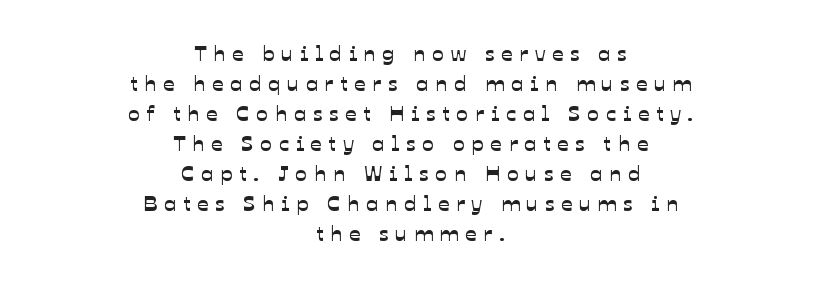
Q: Is the text underlined? A: No.
Q: How is the paragraph aligned? A: Centered.
Q: Is the spacing between letters normal or unusually wide? A: Unusually wide.
Q: Is the spacing between lines tight, normal or loose? A: Normal.
